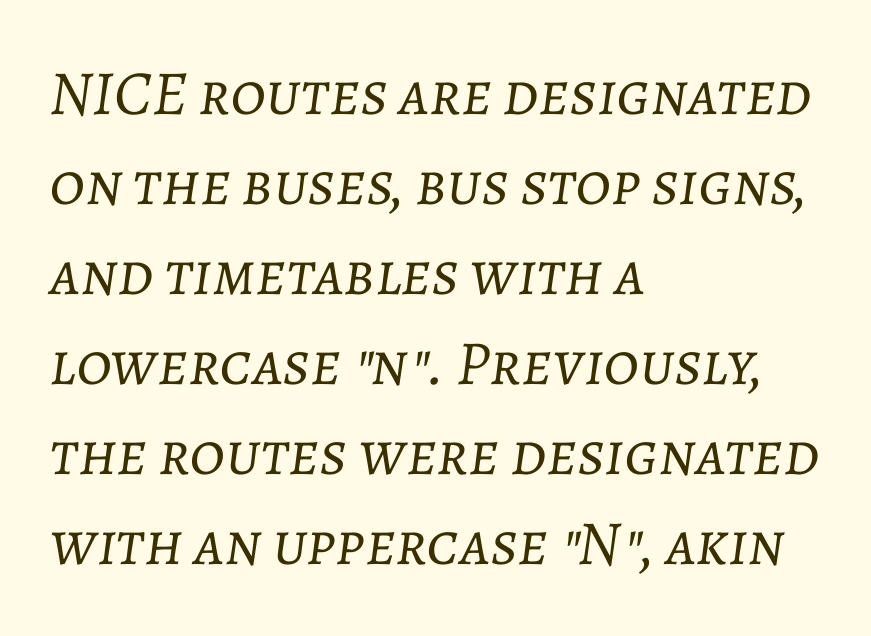
The image shows 63 px light type, italic (leaning right); set left-aligned, normal line spacing (1.43x), normal letter spacing, not underlined; low stroke contrast and a medium x-height.
